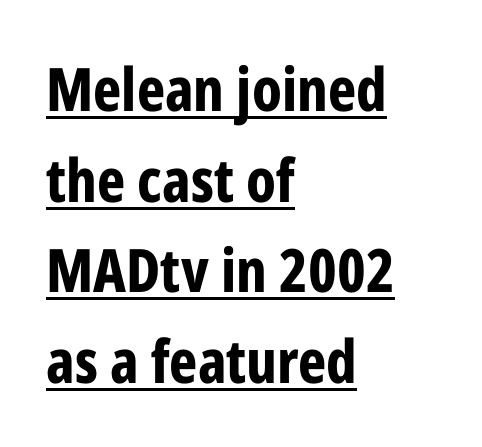
This block has exactly the height ordinary leading produces. Unlike a traditional serif, this face leaves its strokes unadorned. The passage shown is typed in a proportional face where columns would drift. Compared with typical body copy, the letter spacing here is the same.
